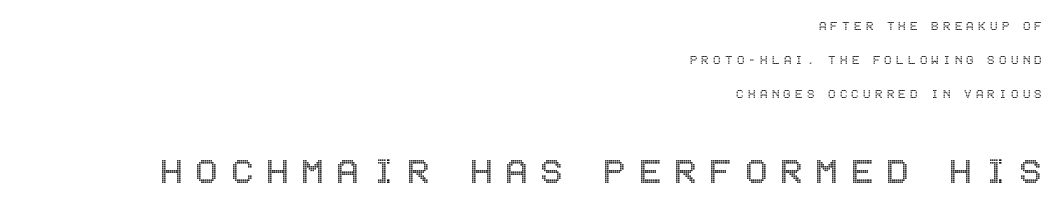
The image shows 42 px condensed type, upright; set right-aligned, loose line spacing (2.42x), unusually wide letter spacing (+0.3 em), not underlined; the second (bottom) block is 3.0x larger; a large x-height.
